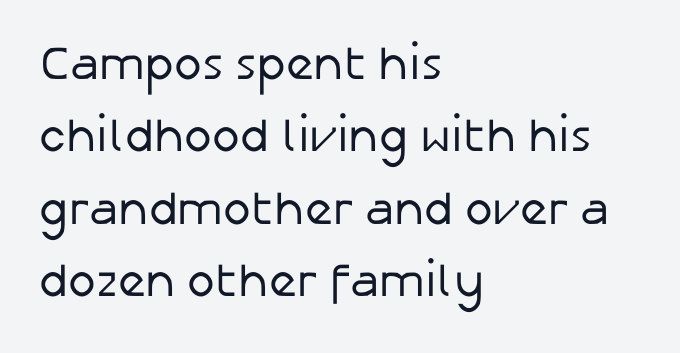
Q: Is the text bold? A: No.
Q: Is the text italic (slanted)? A: No, it is upright.
Q: Is the typeface a serif or a sans-serif typeface? A: Sans-serif.
Q: Is the text underlined? A: No.
Q: How is the paragraph aligned? A: Left-aligned.
Q: Is the spacing between letters normal or unusually wide? A: Normal.
Q: Is the spacing between lines tight, normal or loose? A: Normal.
Q: Width (condensed, normal, or wide)? A: Normal.
Q: Stroke contrast? A: Low.
Q: x-height? A: Medium.
Q: Monospaced? A: No.
